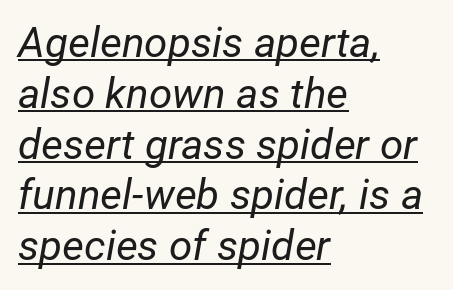
Heaviness? Minimal to ordinary, like unemphasized prose. Honestly, the letter spacing is just normal — you wouldn't notice it. Italic? Definitely — the glyphs are oblique. Character widths vary here, with narrow letters taking less room than wide ones. Caption: multi-line text, flush left, ragged right. A typographer would call this underscored text.
